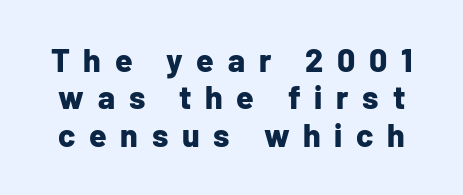
{"serif": "no", "italic": "no", "bold": "yes", "weight": "bold", "width": "normal", "stroke_contrast": "low", "x_height": "medium", "monospaced": "no", "underline": "no", "line_spacing_ratio": 1.17, "letter_spacing": "wide", "letter_spacing_em": 0.43, "glyph_px": 32}
